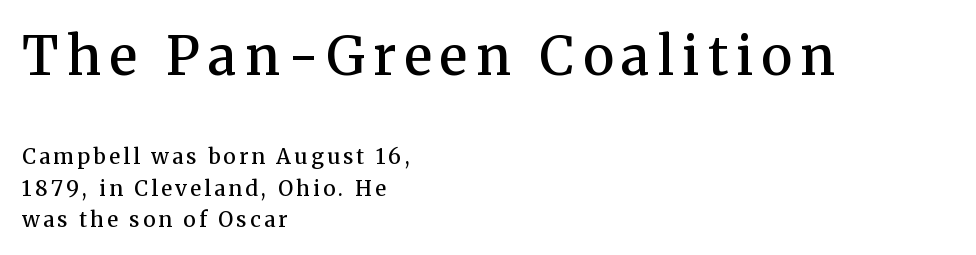
Q: Is the text bold? A: Semi-bold.
Q: Is the text italic (slanted)? A: No, it is upright.
Q: Is the typeface a serif or a sans-serif typeface? A: Serif.
Q: Is the text underlined? A: No.
Q: How is the paragraph aligned? A: Left-aligned.
Q: Is the spacing between lines tight, normal or loose? A: Normal.
Q: Which block of text is set in a larger size, the first (top) or the second (bottom)? A: The first (top) one.
Q: Width (condensed, normal, or wide)? A: Normal.
Q: Stroke contrast? A: Medium.
Q: x-height? A: Medium.
Q: Monospaced? A: No.
